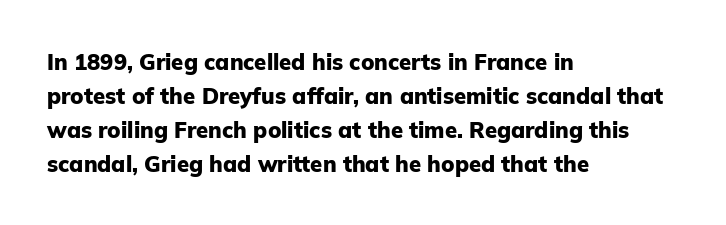
Q: Is the text bold? A: Yes.
Q: Is the text italic (slanted)? A: No, it is upright.
Q: Is the text underlined? A: No.
Q: How is the paragraph aligned? A: Left-aligned.
Q: Is the spacing between letters normal or unusually wide? A: Normal.
Q: Is the spacing between lines tight, normal or loose? A: Normal.
